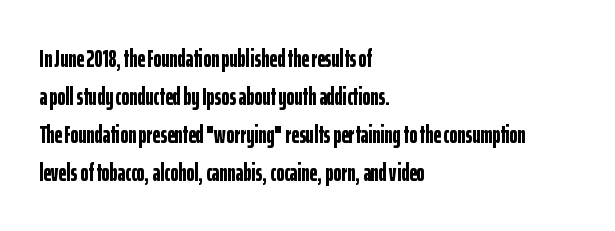
The image shows 24 px bold type, upright; set left-aligned, normal line spacing (1.58x), normal letter spacing, not underlined.
